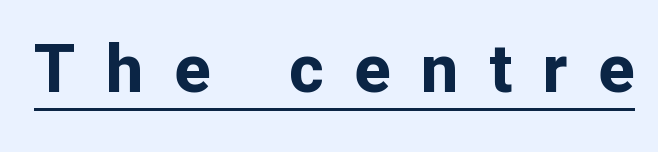
{"serif": "no", "italic": "no", "bold": "yes", "weight": "bold", "width": "normal", "stroke_contrast": "low", "x_height": "medium", "monospaced": "no", "underline": "yes", "letter_spacing": "wide", "letter_spacing_em": 0.47, "glyph_px": 66}
